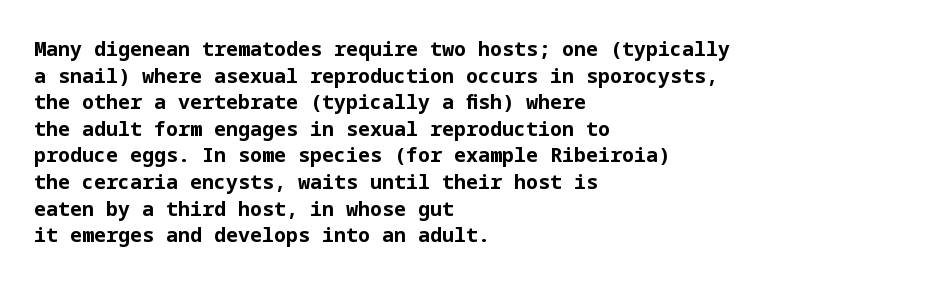
Q: Is the text bold? A: Yes.
Q: Is the text italic (slanted)? A: No, it is upright.
Q: Is the text underlined? A: No.
Q: How is the paragraph aligned? A: Left-aligned.
Q: Is the spacing between letters normal or unusually wide? A: Normal.
Q: Is the spacing between lines tight, normal or loose? A: Normal.
